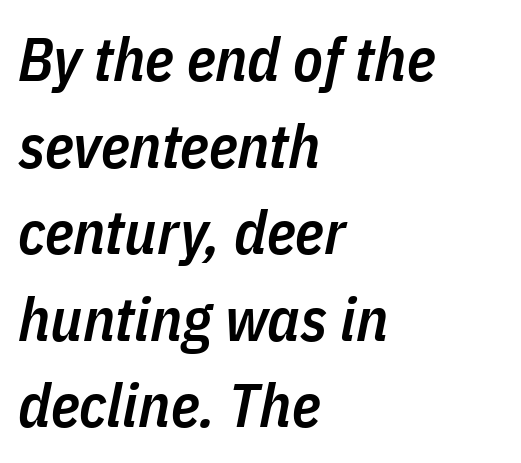
The image shows 61 px semibold, condensed type, italic (leaning right); set left-aligned, normal line spacing (1.42x), normal letter spacing, not underlined; low stroke contrast and a medium x-height.
